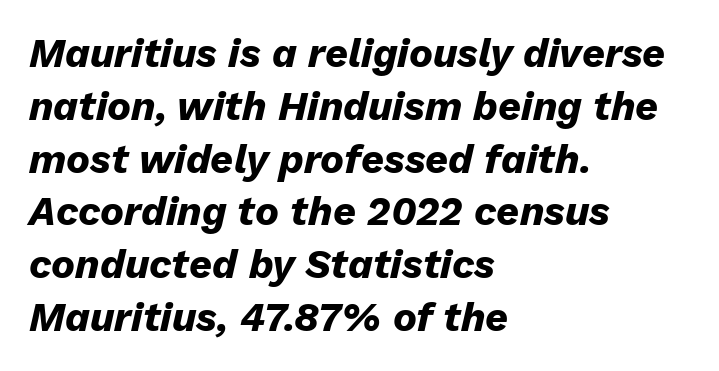
{"italic": "yes", "lean": "right", "slant_degrees": 13, "bold": "yes", "weight": "heavy", "width": "normal", "stroke_contrast": "low", "x_height": "medium", "monospaced": "no", "underline": "no", "align": "left", "line_spacing": "normal", "line_spacing_ratio": 1.32, "letter_spacing": "normal", "letter_spacing_em": 0.0, "glyph_px": 40}
